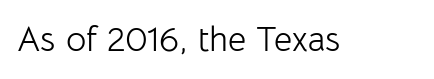
A typesetter would label this face a sans. A roman cut, with each character standing at attention. Type without underlining. Proportional: the letters do not fall into vertical columns. The characters are drawn with everyday or finer stroke widths.
